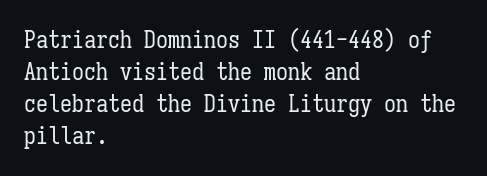
Q: Is the text bold? A: No.
Q: Is the text italic (slanted)? A: No, it is upright.
Q: Is the text underlined? A: No.
Q: How is the paragraph aligned? A: Left-aligned.
Q: Is the spacing between letters normal or unusually wide? A: Normal.
Q: Is the spacing between lines tight, normal or loose? A: Normal.
